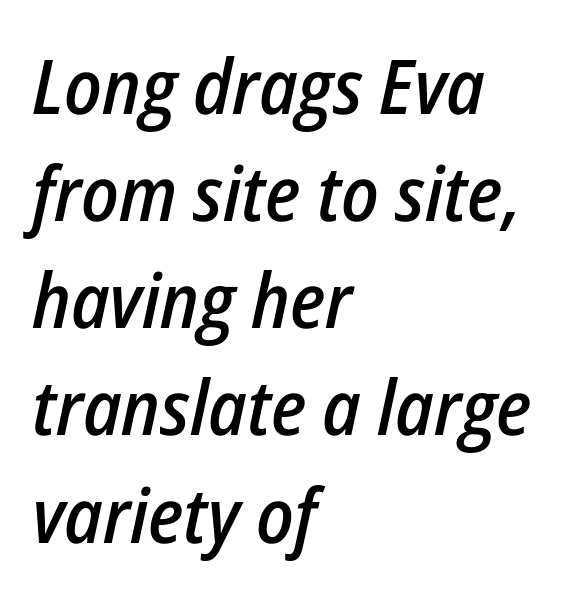
Q: Is the text bold? A: Semi-bold.
Q: Is the text italic (slanted)? A: Yes, it leans right by about 12 degrees.
Q: Is the text underlined? A: No.
Q: How is the paragraph aligned? A: Left-aligned.
Q: Is the spacing between letters normal or unusually wide? A: Normal.
Q: Is the spacing between lines tight, normal or loose? A: Normal.
Q: Width (condensed, normal, or wide)? A: Condensed.
Q: Stroke contrast? A: Low.
Q: x-height? A: Medium.
Q: Monospaced? A: No.
